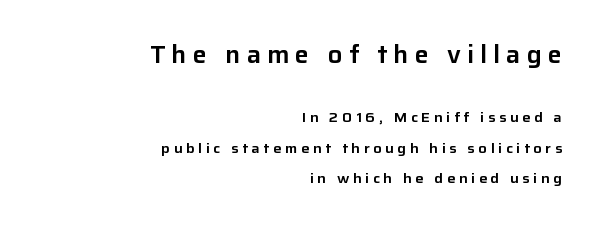
{"italic": "no", "underline": "no", "align": "right", "line_spacing": "loose", "line_spacing_ratio": 2.17, "letter_spacing": "wide", "letter_spacing_em": 0.25, "larger_block": "first", "size_ratio": 1.71, "glyph_px": 24}
